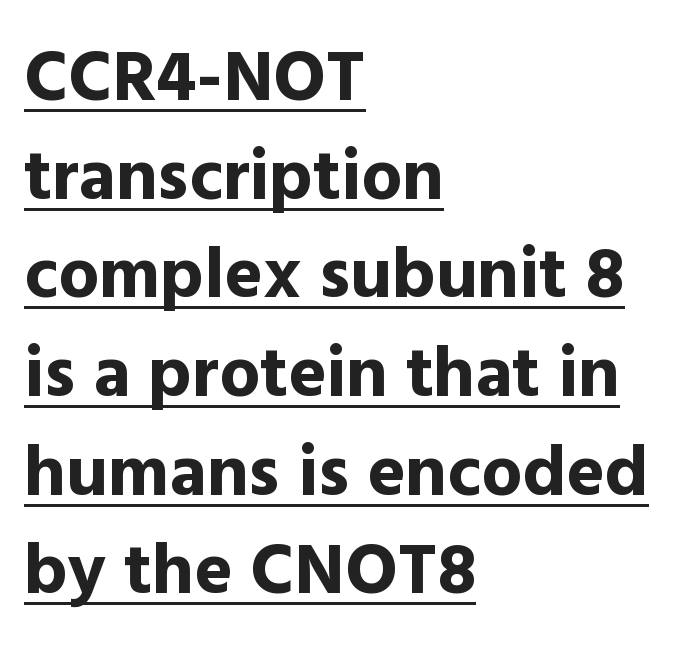
You'd pick this weight for a headline — it's a proper bold. Students, note that the glyphs here touch the page at normal intervals. The rendering uses natural spacing where letterforms have individual widths. Reading down the column, the eye jumps a familiar distance to each next line.
